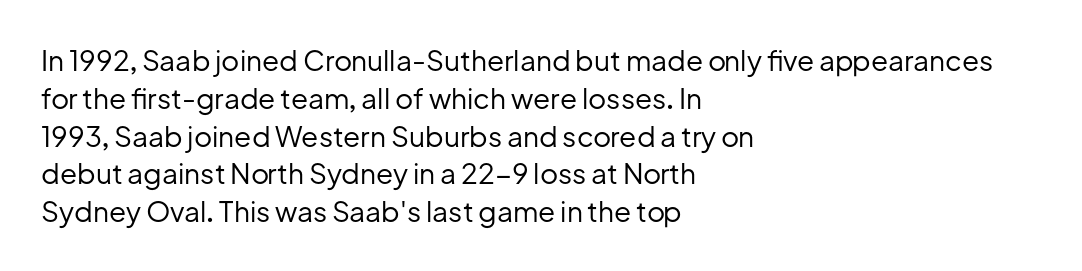
The image shows 28 px regular-weight sans-serif type, upright; set left-aligned, normal line spacing (1.35x), normal letter spacing, not underlined; low stroke contrast and a medium x-height.
